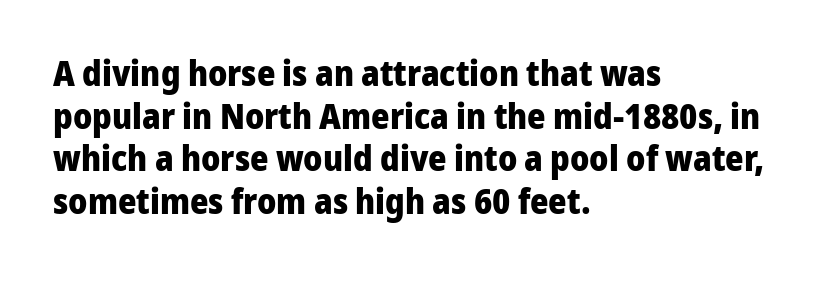
{"serif": "no", "italic": "no", "bold": "yes", "weight": "heavy", "width": "normal", "stroke_contrast": "low", "x_height": "medium", "monospaced": "no", "underline": "no", "align": "left", "line_spacing_ratio": 1.22, "letter_spacing": "normal", "letter_spacing_em": 0.0, "glyph_px": 35}
